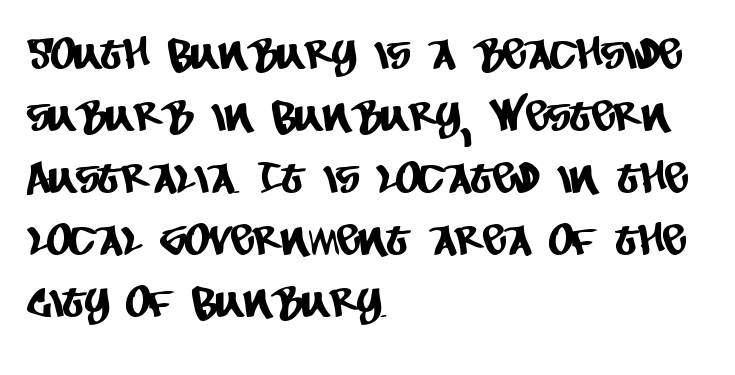
Q: Is the typeface a serif or a sans-serif typeface? A: Sans-serif.
Q: Is the text underlined? A: No.
Q: How is the paragraph aligned? A: Left-aligned.
Q: Is the spacing between letters normal or unusually wide? A: Normal.
Q: Is the spacing between lines tight, normal or loose? A: Normal.
Q: Width (condensed, normal, or wide)? A: Condensed.
Q: Stroke contrast? A: Low.
Q: x-height? A: Large.
Q: Monospaced? A: No.
